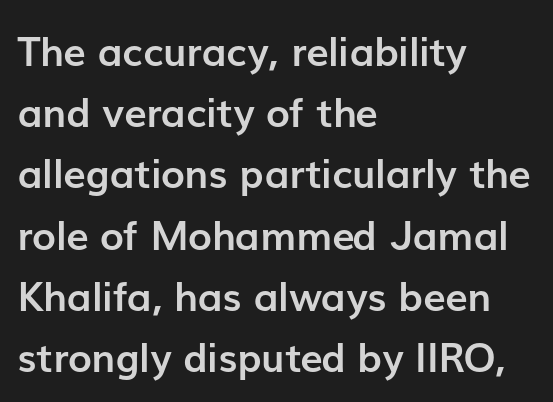
One-word summary of the alignment: left. Chunky letters — that's bold for sure. Nobody touched the tracking dial on this one. Looks like regular typesetting: each glyph gets only the width it needs. Each row of text sits above clean, open space. How would I describe the line gaps? Plain and ordinary.
